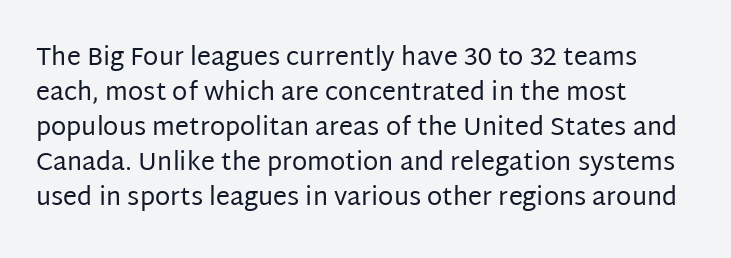
Nobody drew a line under any word here. The passage is arranged the way most books set body copy — flush left. Is the stroke heavy? The answer is a plain regular-or-lighter. Nobody touched the tracking dial on this one. A roman cut, with each character standing at attention. The space between consecutive lines is moderate.
